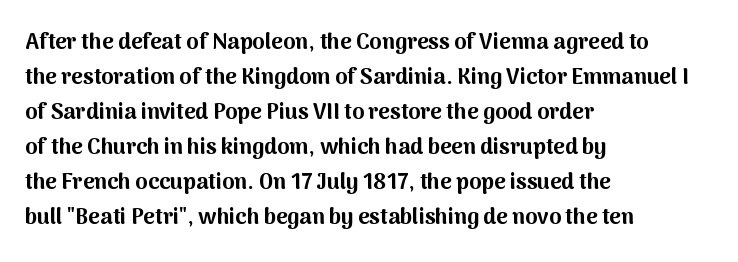
Horizontal bands of white between lines are of average thickness. The rendering keeps characters at their native spacing. Line beginnings align vertically; line endings do not. The font is running at its bold setting. No italicization has been applied; the sample stays upright.
